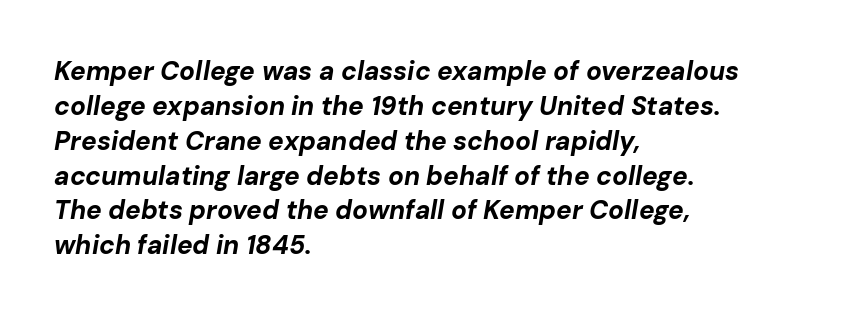
{"italic": "yes", "lean": "right", "slant_degrees": 10, "bold": "yes", "underline": "no", "align": "left", "line_spacing": "normal", "line_spacing_ratio": 1.34, "letter_spacing": "normal", "letter_spacing_em": 0.0, "glyph_px": 26}
